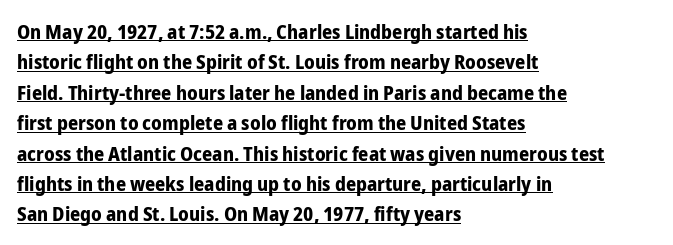
The lines are quadded left. The line-height multiplier appears to be the usual default. Every stem runs plumb, perpendicular to the baseline. The passage shown has conventional tracking throughout.
